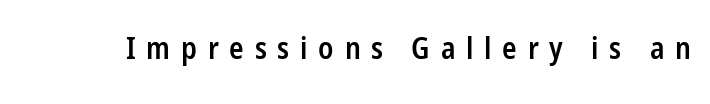
{"serif": "no", "italic": "no", "bold": "semi", "weight": "semibold", "width": "condensed", "stroke_contrast": "low", "x_height": "medium", "monospaced": "no", "underline": "no", "letter_spacing": "wide", "letter_spacing_em": 0.36, "glyph_px": 30}
